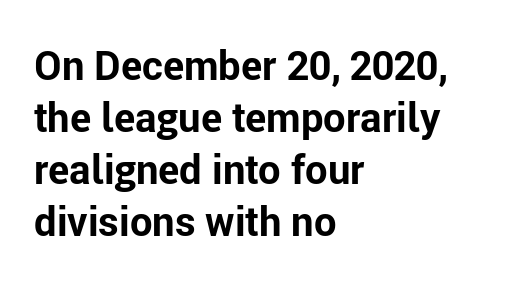
{"serif": "no", "italic": "no", "bold": "yes", "weight": "bold", "width": "normal", "stroke_contrast": "low", "x_height": "medium", "monospaced": "no", "underline": "no", "align": "left", "line_spacing": "normal", "line_spacing_ratio": 1.3, "letter_spacing": "normal", "letter_spacing_em": 0.0, "glyph_px": 40}
